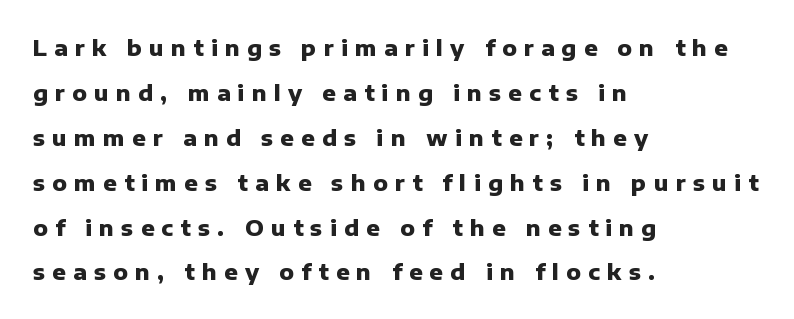
The image shows 22 px bold type, upright; set left-aligned, loose line spacing (2.04x), unusually wide letter spacing (+0.33 em), not underlined.
